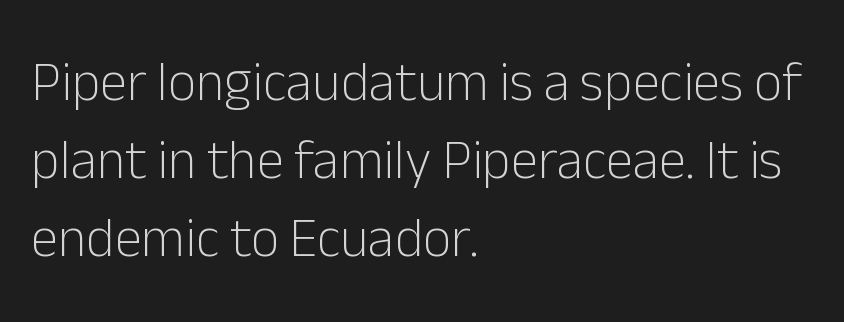
Q: Is the text bold? A: No.
Q: Is the text italic (slanted)? A: No, it is upright.
Q: Is the typeface a serif or a sans-serif typeface? A: Sans-serif.
Q: Is the text underlined? A: No.
Q: How is the paragraph aligned? A: Left-aligned.
Q: Is the spacing between letters normal or unusually wide? A: Normal.
Q: Is the spacing between lines tight, normal or loose? A: Normal.
Q: Width (condensed, normal, or wide)? A: Normal.
Q: Stroke contrast? A: Low.
Q: x-height? A: Medium.
Q: Monospaced? A: No.
